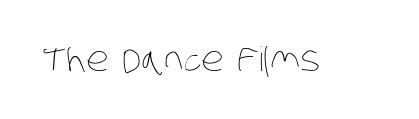
{"bold": "no", "weight": "thin", "width": "condensed", "stroke_contrast": "low", "x_height": "large", "monospaced": "no", "underline": "no", "letter_spacing": "normal", "letter_spacing_em": 0.0, "glyph_px": 34}
